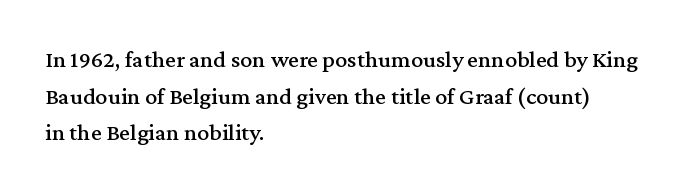
{"italic": "no", "underline": "no", "align": "left", "line_spacing": "normal", "line_spacing_ratio": 1.53, "letter_spacing": "normal", "letter_spacing_em": 0.0, "glyph_px": 24}
